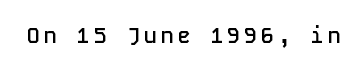
{"italic": "no", "bold": "semi", "underline": "no", "glyph_px": 22}
